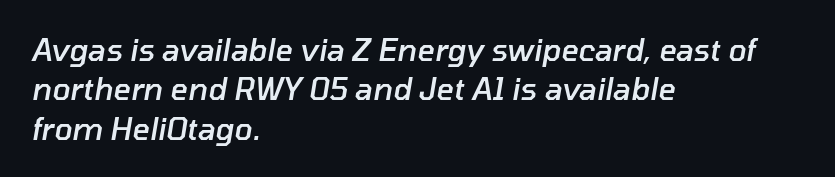
Q: Is the text bold? A: Semi-bold.
Q: Is the text italic (slanted)? A: Yes, it leans right by about 10 degrees.
Q: Is the text underlined? A: No.
Q: How is the paragraph aligned? A: Left-aligned.
Q: Is the spacing between letters normal or unusually wide? A: Normal.
Q: Is the spacing between lines tight, normal or loose? A: Normal.
Q: Width (condensed, normal, or wide)? A: Normal.
Q: Stroke contrast? A: Low.
Q: x-height? A: Medium.
Q: Monospaced? A: No.
